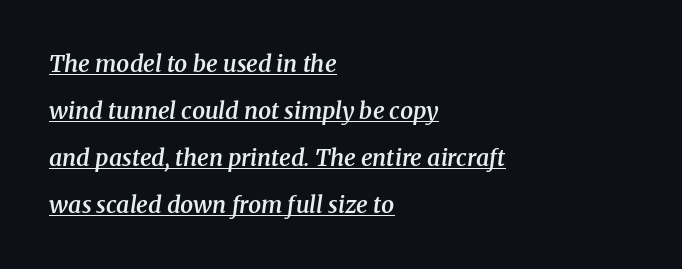
{"italic": "yes", "lean": "right", "slant_degrees": 8, "bold": "semi", "underline": "yes", "align": "left", "line_spacing": "loose", "line_spacing_ratio": 2.04, "letter_spacing": "normal", "letter_spacing_em": 0.0, "glyph_px": 23}
